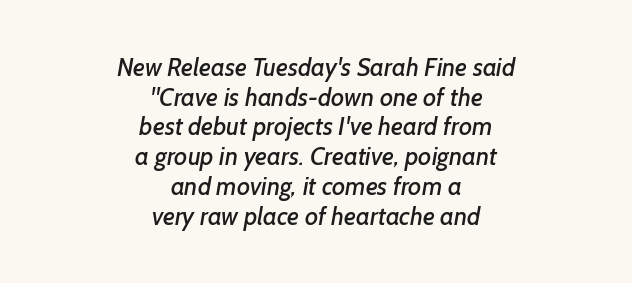
{"underline": "no", "align": "center", "line_spacing_ratio": 1.19, "letter_spacing": "normal", "letter_spacing_em": 0.0, "glyph_px": 25}
